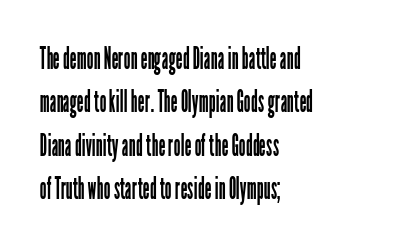
{"serif": "no", "italic": "no", "bold": "no", "weight": "regular", "width": "condensed", "stroke_contrast": "low", "x_height": "medium", "monospaced": "no", "underline": "no", "align": "left", "line_spacing": "normal", "line_spacing_ratio": 1.45, "letter_spacing": "normal", "letter_spacing_em": 0.0, "glyph_px": 30}
